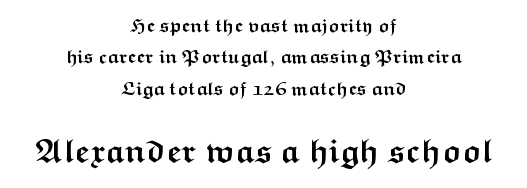
The second block has been scaled up relative to the first. The specimen reads as upright at a glance. The string is rendered with underlining switched off. Grotesque or geometric, the face here clearly has no serifs. Short and long lines alike share a common midpoint.
